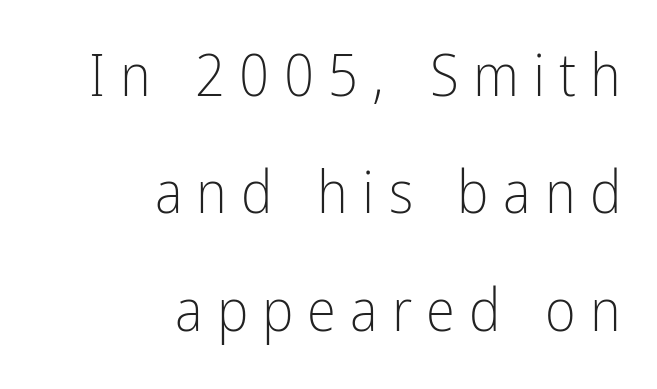
Caption: multi-line text, flush right, ragged left. Proportional: the letters do not fall into vertical columns. Compared with typical body copy, the letter spacing here is much looser. Nope, not italic — everything's standing straight.
